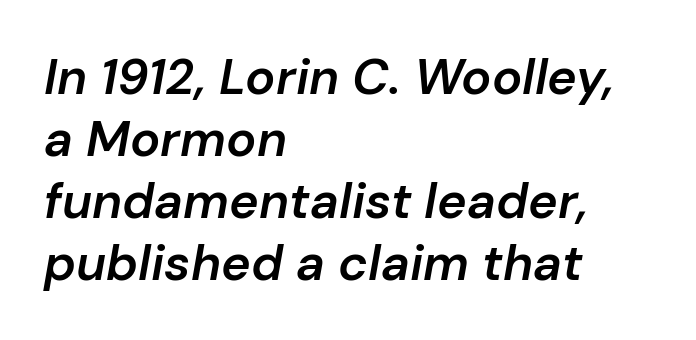
{"italic": "yes", "lean": "right", "slant_degrees": 10, "bold": "semi", "weight": "semibold", "width": "normal", "stroke_contrast": "low", "x_height": "medium", "monospaced": "no", "underline": "no", "align": "left", "line_spacing_ratio": 1.24, "letter_spacing": "normal", "letter_spacing_em": 0.0, "glyph_px": 50}
